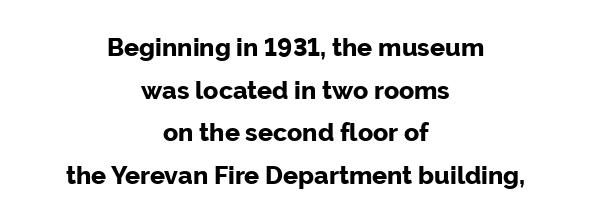
Students, note that the glyphs here touch the page at normal intervals. Posture: upright roman. Thick stems and heavy bowls — unmistakably bold. Decoration check: the copy has no underline. This sample is center-justified, so both line endings float freely.
